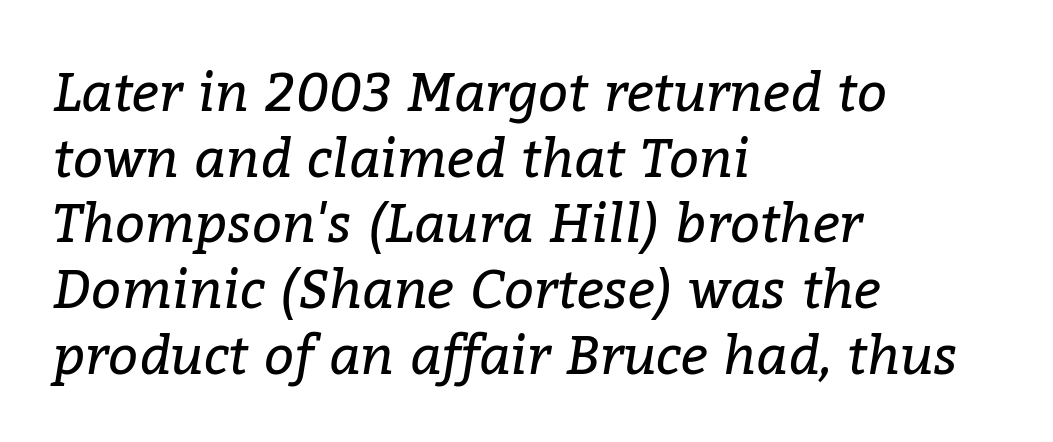
Q: Is the text bold? A: No.
Q: Is the text italic (slanted)? A: Yes, it leans right by about 9 degrees.
Q: Is the typeface a serif or a sans-serif typeface? A: Serif.
Q: Is the text underlined? A: No.
Q: How is the paragraph aligned? A: Left-aligned.
Q: Is the spacing between letters normal or unusually wide? A: Normal.
Q: Width (condensed, normal, or wide)? A: Normal.
Q: Stroke contrast? A: Low.
Q: x-height? A: Medium.
Q: Monospaced? A: No.
